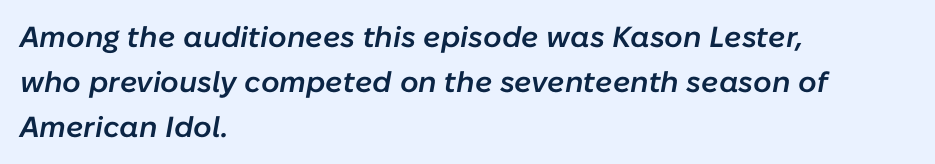
Q: Is the text bold? A: Semi-bold.
Q: Is the text italic (slanted)? A: Yes, it leans right by about 10 degrees.
Q: Is the text underlined? A: No.
Q: How is the paragraph aligned? A: Left-aligned.
Q: Is the spacing between letters normal or unusually wide? A: Normal.
Q: Is the spacing between lines tight, normal or loose? A: Normal.
Q: Width (condensed, normal, or wide)? A: Normal.
Q: Stroke contrast? A: Low.
Q: x-height? A: Medium.
Q: Monospaced? A: No.
